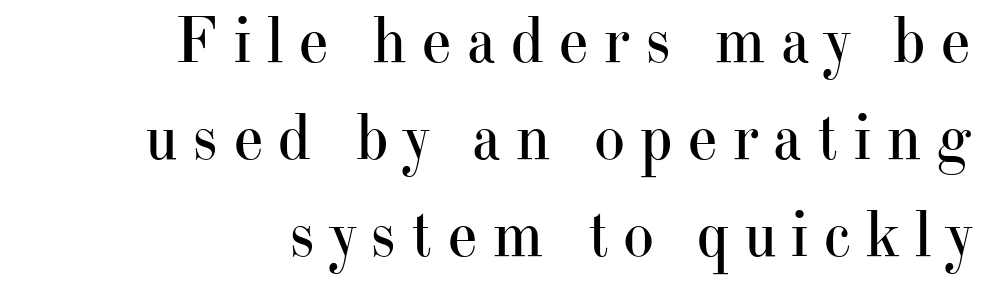
The image shows 66 px regular-weight serif type, upright; set right-aligned, normal line spacing (1.47x), unusually wide letter spacing (+0.21 em), not underlined; high stroke contrast and a small x-height.
